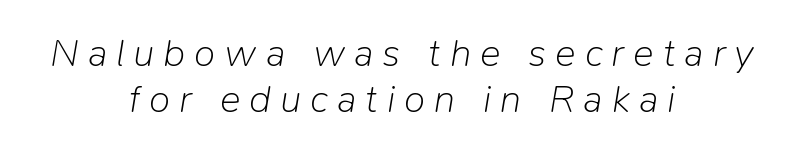
Q: Is the text bold? A: No.
Q: Is the text italic (slanted)? A: Yes, it leans right by about 9 degrees.
Q: Is the text underlined? A: No.
Q: How is the paragraph aligned? A: Centered.
Q: Is the spacing between letters normal or unusually wide? A: Unusually wide.
Q: Width (condensed, normal, or wide)? A: Normal.
Q: Stroke contrast? A: Low.
Q: x-height? A: Medium.
Q: Monospaced? A: No.
